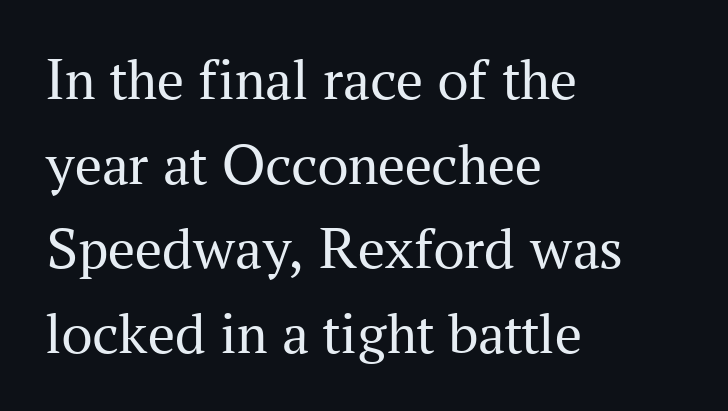
The image shows 60 px regular-weight serif type, upright; set left-aligned, normal line spacing (1.41x), normal letter spacing, not underlined; medium stroke contrast and a medium x-height.
